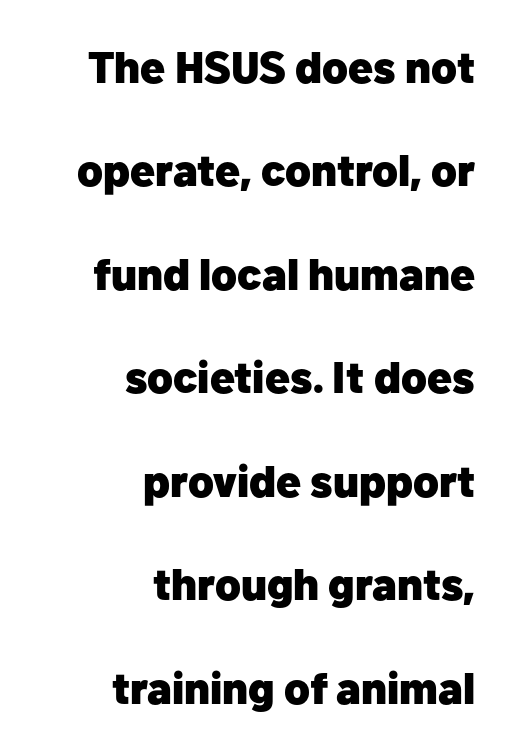
Q: Is the text bold? A: Yes.
Q: Is the text italic (slanted)? A: No, it is upright.
Q: Is the typeface a serif or a sans-serif typeface? A: Sans-serif.
Q: Is the text underlined? A: No.
Q: How is the paragraph aligned? A: Right-aligned.
Q: Is the spacing between letters normal or unusually wide? A: Normal.
Q: Is the spacing between lines tight, normal or loose? A: Loose.
Q: Width (condensed, normal, or wide)? A: Normal.
Q: Stroke contrast? A: Low.
Q: x-height? A: Medium.
Q: Monospaced? A: No.
